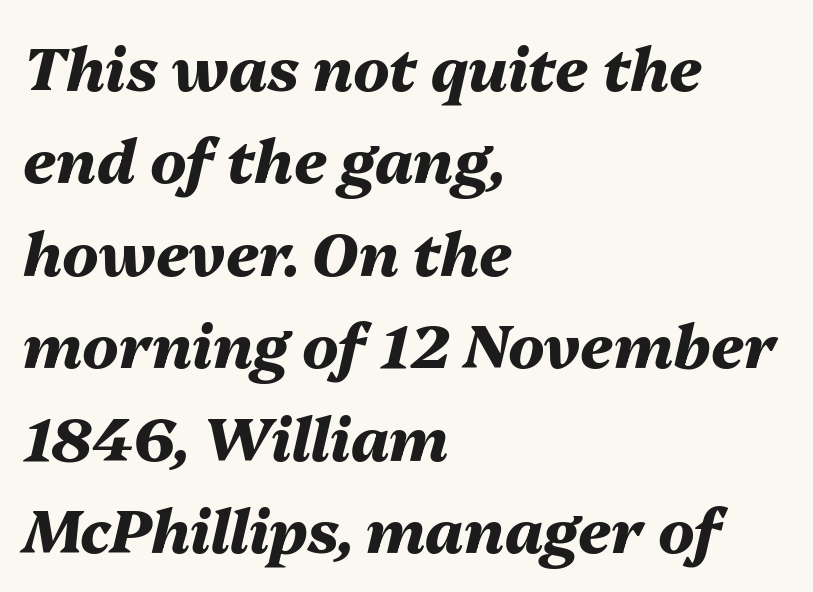
Q: Is the text bold? A: Yes.
Q: Is the text italic (slanted)? A: Yes, it leans right by about 13 degrees.
Q: Is the text underlined? A: No.
Q: How is the paragraph aligned? A: Left-aligned.
Q: Is the spacing between letters normal or unusually wide? A: Normal.
Q: Is the spacing between lines tight, normal or loose? A: Normal.
Q: Width (condensed, normal, or wide)? A: Normal.
Q: Stroke contrast? A: Medium.
Q: x-height? A: Medium.
Q: Monospaced? A: No.
